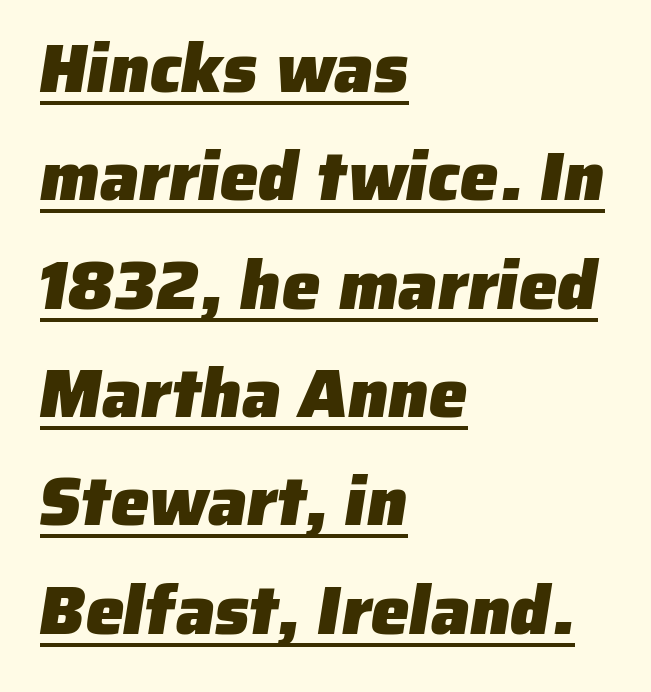
Q: Is the text bold? A: Yes.
Q: Is the typeface a serif or a sans-serif typeface? A: Sans-serif.
Q: Is the text underlined? A: Yes.
Q: How is the paragraph aligned? A: Left-aligned.
Q: Is the spacing between letters normal or unusually wide? A: Normal.
Q: Is the spacing between lines tight, normal or loose? A: Normal.
Q: Width (condensed, normal, or wide)? A: Normal.
Q: Stroke contrast? A: Low.
Q: x-height? A: Medium.
Q: Monospaced? A: No.
